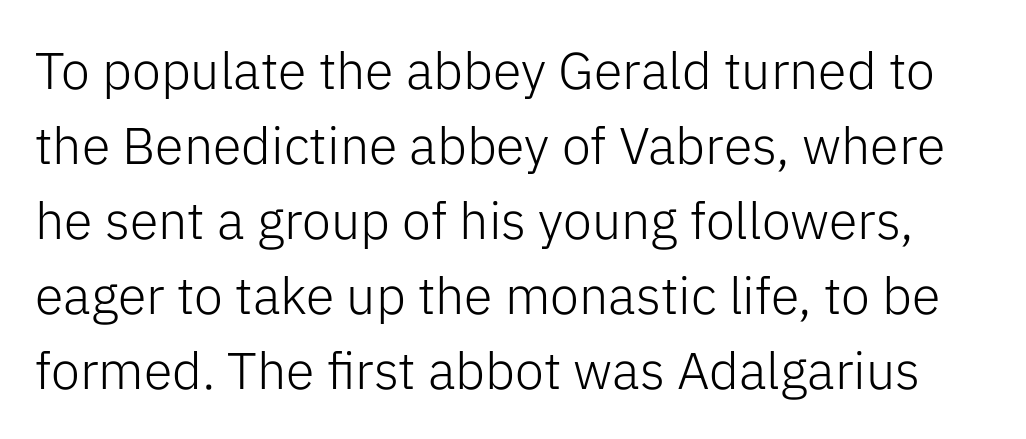
{"serif": "no", "italic": "no", "bold": "no", "weight": "light", "width": "normal", "stroke_contrast": "low", "x_height": "medium", "monospaced": "no", "underline": "no", "line_spacing": "normal", "line_spacing_ratio": 1.44, "letter_spacing": "normal", "letter_spacing_em": 0.0, "glyph_px": 52}
